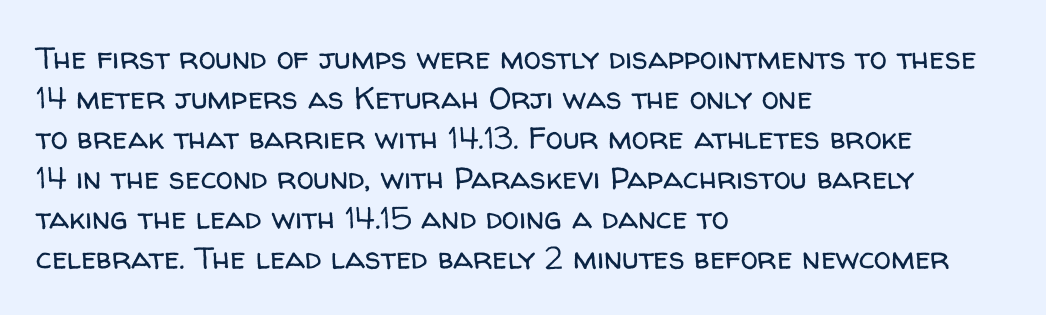
{"serif": "no", "italic": "no", "bold": "no", "weight": "regular", "width": "normal", "stroke_contrast": "low", "x_height": "medium", "monospaced": "no", "underline": "no", "align": "left", "line_spacing": "normal", "line_spacing_ratio": 1.29, "letter_spacing": "normal", "letter_spacing_em": 0.0, "glyph_px": 31}
